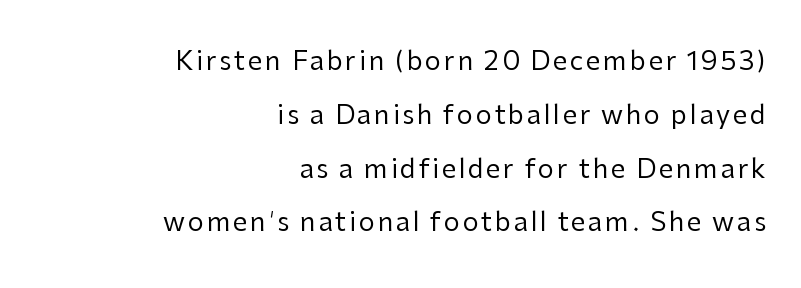
The image shows 26 px text type, upright; set right-aligned, loose line spacing (2.07x), not underlined.
